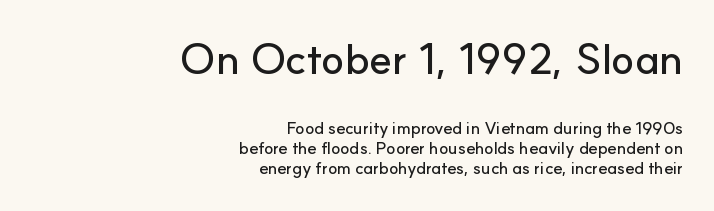
The image shows 43 px sans-serif type, upright; set right-aligned, line spacing 1.19x, normal letter spacing, not underlined; the first (top) block is 2.53x larger; low stroke contrast and a small x-height.
